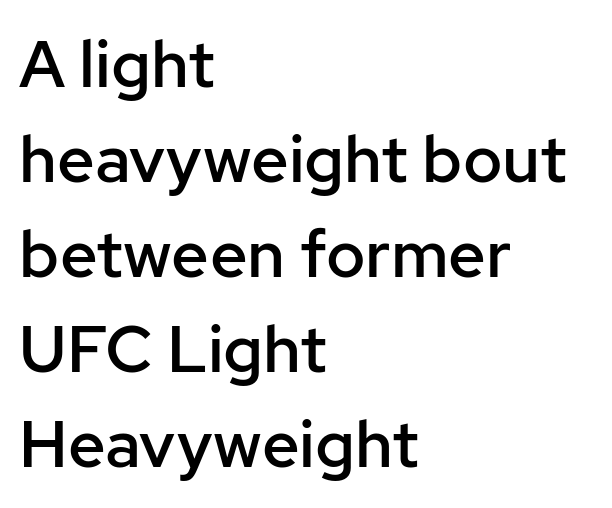
Q: Is the text bold? A: Semi-bold.
Q: Is the text italic (slanted)? A: No, it is upright.
Q: Is the typeface a serif or a sans-serif typeface? A: Sans-serif.
Q: Is the text underlined? A: No.
Q: How is the paragraph aligned? A: Left-aligned.
Q: Is the spacing between letters normal or unusually wide? A: Normal.
Q: Is the spacing between lines tight, normal or loose? A: Normal.
Q: Width (condensed, normal, or wide)? A: Normal.
Q: Stroke contrast? A: Low.
Q: x-height? A: Medium.
Q: Monospaced? A: No.
